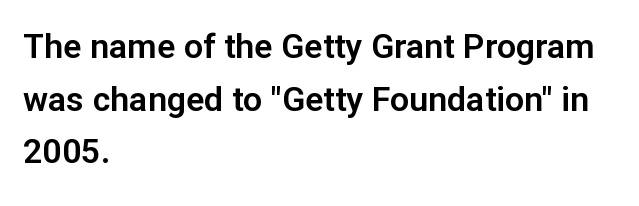
Q: Is the text italic (slanted)? A: No, it is upright.
Q: Is the typeface a serif or a sans-serif typeface? A: Sans-serif.
Q: Is the text underlined? A: No.
Q: How is the paragraph aligned? A: Left-aligned.
Q: Is the spacing between letters normal or unusually wide? A: Normal.
Q: Is the spacing between lines tight, normal or loose? A: Normal.
Q: Width (condensed, normal, or wide)? A: Normal.
Q: Stroke contrast? A: Low.
Q: x-height? A: Medium.
Q: Monospaced? A: No.
